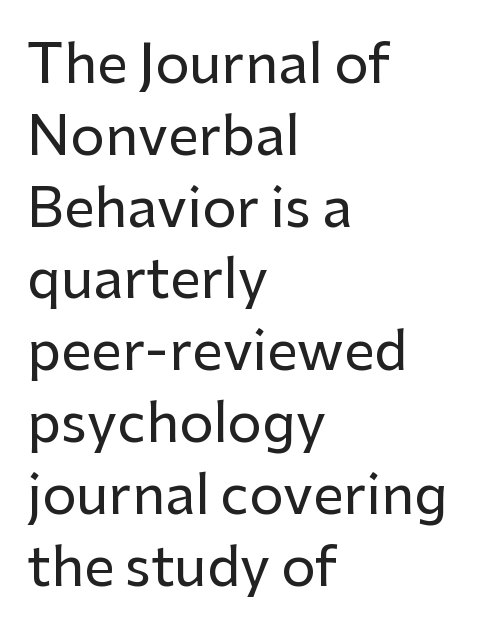
{"serif": "no", "italic": "no", "width": "normal", "stroke_contrast": "low", "x_height": "medium", "monospaced": "no", "underline": "no", "align": "left", "line_spacing": "normal", "line_spacing_ratio": 1.33, "letter_spacing": "normal", "letter_spacing_em": 0.0, "glyph_px": 54}
